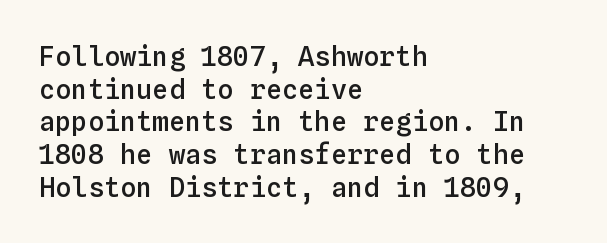
The image shows 27 px text type, upright; set left-aligned, line spacing 1.21x, normal letter spacing, not underlined.
